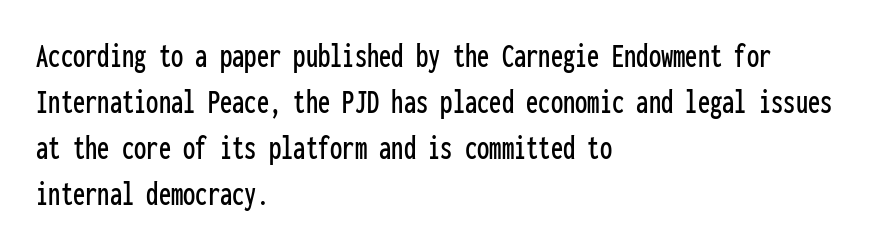
The string is rendered with underlining switched off. A student would call this left alignment; a typographer would say flush left, rag right. This block has exactly the height ordinary leading produces. The face used here is a sans, in the tradition of grotesques and geometrics. Rendered with straight, roman letterforms.
